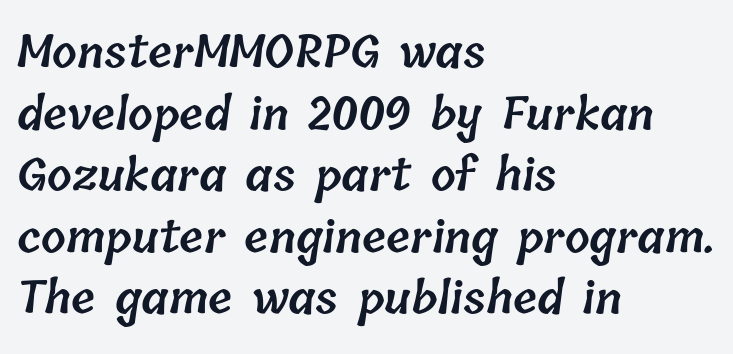
Q: Is the text bold? A: Semi-bold.
Q: Is the text underlined? A: No.
Q: How is the paragraph aligned? A: Left-aligned.
Q: Is the spacing between letters normal or unusually wide? A: Normal.
Q: Is the spacing between lines tight, normal or loose? A: Normal.
Q: Width (condensed, normal, or wide)? A: Normal.
Q: Stroke contrast? A: Low.
Q: x-height? A: Medium.
Q: Monospaced? A: No.
